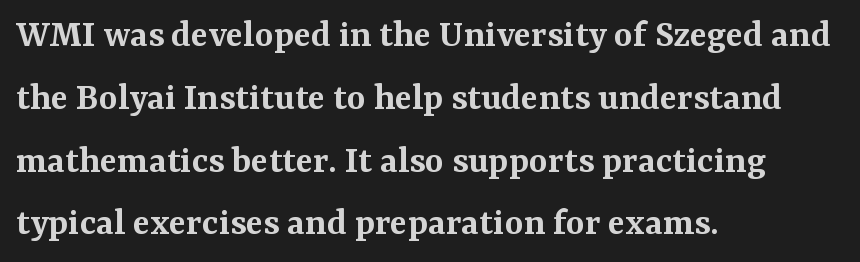
Q: Is the text bold? A: Semi-bold.
Q: Is the text italic (slanted)? A: No, it is upright.
Q: Is the typeface a serif or a sans-serif typeface? A: Serif.
Q: Is the text underlined? A: No.
Q: How is the paragraph aligned? A: Left-aligned.
Q: Is the spacing between letters normal or unusually wide? A: Normal.
Q: Is the spacing between lines tight, normal or loose? A: Normal.
Q: Width (condensed, normal, or wide)? A: Normal.
Q: Stroke contrast? A: Medium.
Q: x-height? A: Medium.
Q: Monospaced? A: No.
